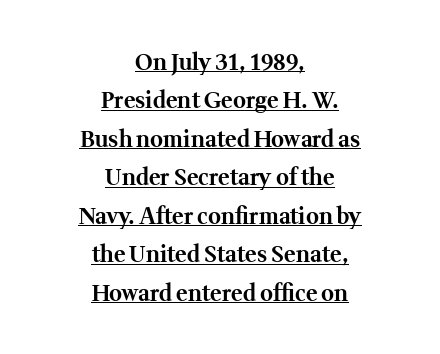
The image shows 22 px bold type, upright; set centered, line spacing 1.75x, normal letter spacing, underlined.
